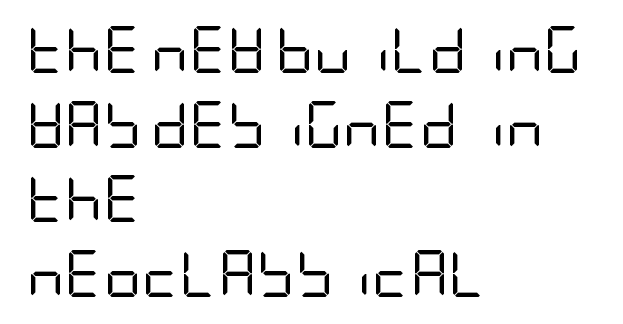
The image shows 47 px regular-weight, condensed sans-serif type, upright; set left-aligned, normal line spacing (1.59x), normal letter spacing, not underlined; low stroke contrast and a large x-height.
